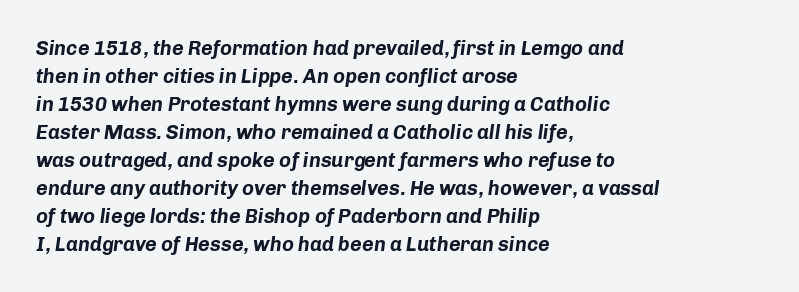
{"italic": "yes", "lean": "right", "slant_degrees": 8, "bold": "yes", "underline": "no", "align": "left", "line_spacing": "normal", "line_spacing_ratio": 1.4, "letter_spacing": "normal", "letter_spacing_em": 0.0, "glyph_px": 20}
